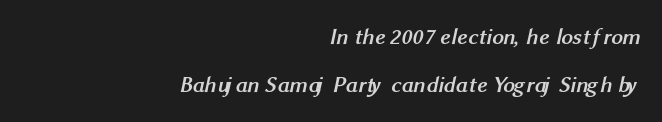
Strong, thick strokes mark this as bold type. The paragraph has a hard right edge and a soft left edge. This rendering leaves character spacing at its baseline value. Lines of text with bare space underneath. In terms of leading, this rendering errs on the spacious side.
